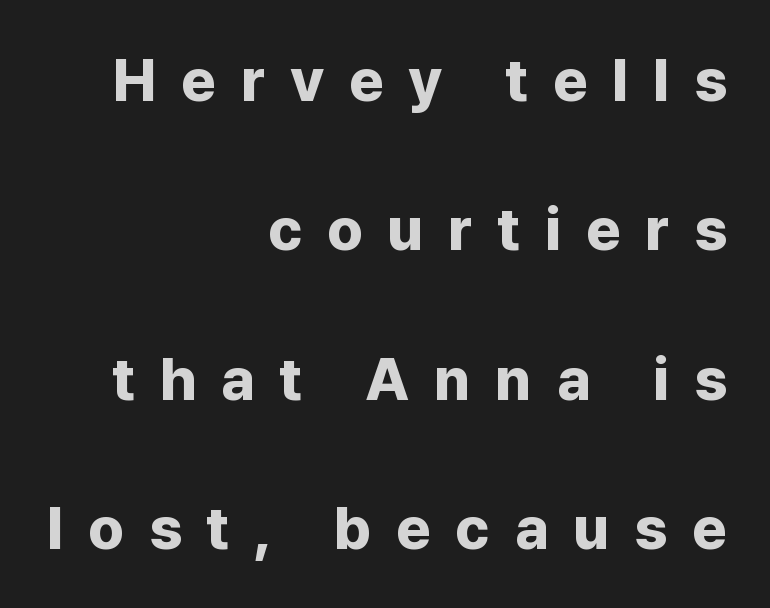
{"serif": "no", "italic": "no", "bold": "yes", "weight": "bold", "width": "normal", "stroke_contrast": "low", "x_height": "medium", "monospaced": "no", "underline": "no", "align": "right", "line_spacing": "loose", "line_spacing_ratio": 2.49, "letter_spacing": "wide", "letter_spacing_em": 0.41, "glyph_px": 60}
